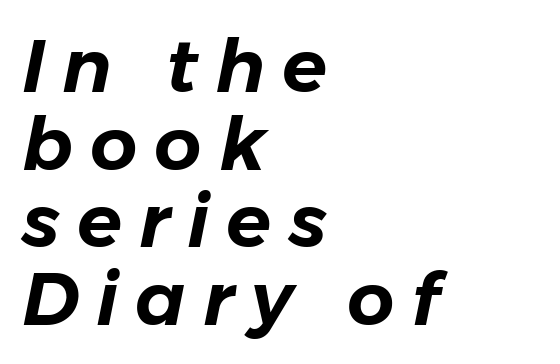
Looking at the ascenders, they clearly lean. Clear beneath every line of the passage. The rag falls on the right side of this text block. Honestly, the rows look squashed on top of each other.
